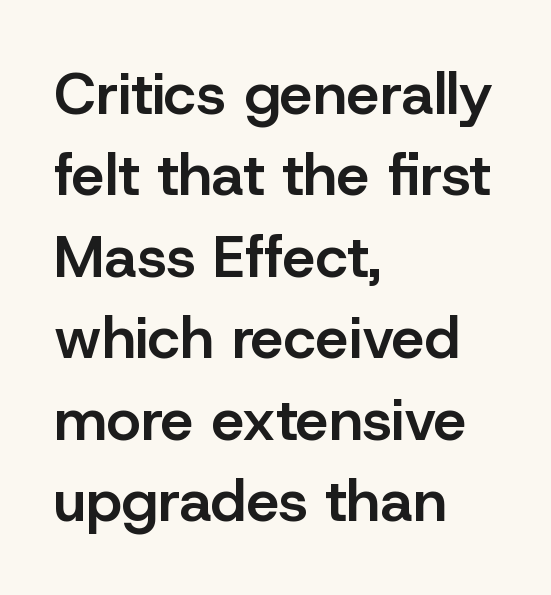
Leftover space on each line is placed entirely after the last word. The passage shown is typed in a proportional face where columns would drift. To sum up the face: it is a sans, with no serifs. Caption: standard tracking, unaltered.
